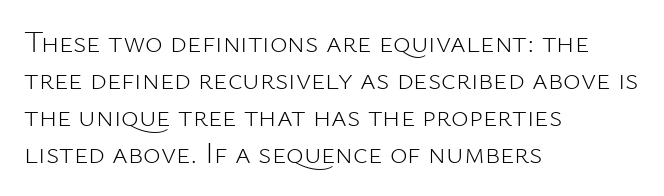
Q: Is the text bold? A: No.
Q: Is the text italic (slanted)? A: No, it is upright.
Q: Is the typeface a serif or a sans-serif typeface? A: Sans-serif.
Q: Is the text underlined? A: No.
Q: How is the paragraph aligned? A: Left-aligned.
Q: Is the spacing between letters normal or unusually wide? A: Normal.
Q: Width (condensed, normal, or wide)? A: Normal.
Q: Stroke contrast? A: Low.
Q: x-height? A: Medium.
Q: Monospaced? A: No.
